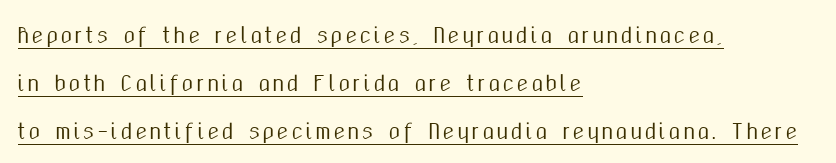
The image shows 21 px text type, upright; set left-aligned, loose line spacing (2.29x), underlined.
